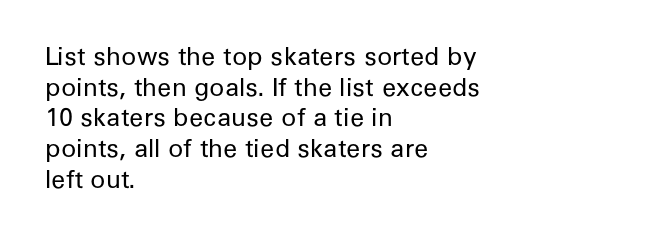
The image shows 25 px text type, upright; set left-aligned, line spacing 1.23x, normal letter spacing, not underlined.
